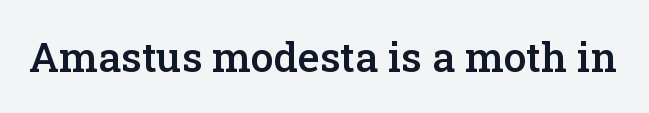
The image shows 41 px semibold serif type, upright; set normal letter spacing, not underlined; low stroke contrast and a medium x-height.
